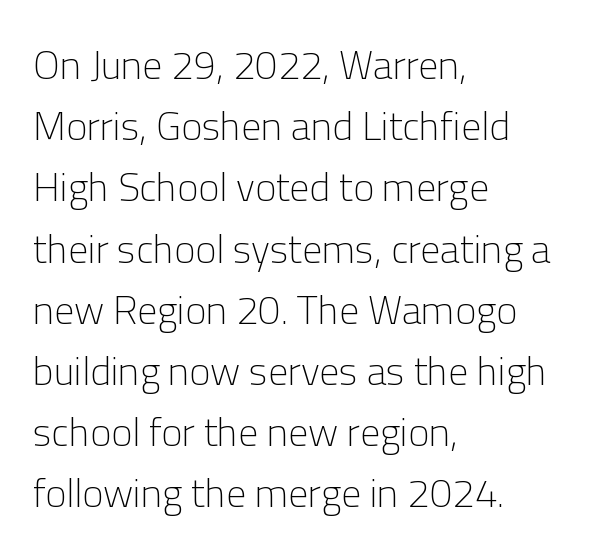
{"serif": "no", "italic": "no", "bold": "no", "weight": "light", "width": "normal", "stroke_contrast": "low", "x_height": "medium", "monospaced": "no", "underline": "no", "align": "left", "line_spacing": "normal", "line_spacing_ratio": 1.53, "letter_spacing": "normal", "letter_spacing_em": 0.0, "glyph_px": 40}
